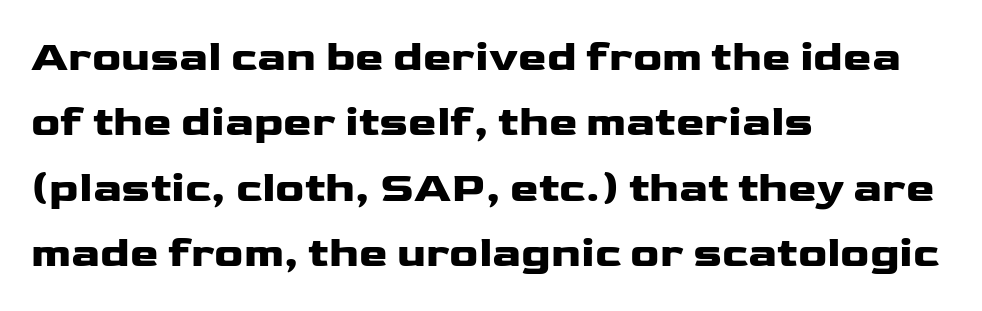
{"serif": "no", "italic": "no", "bold": "yes", "weight": "heavy", "width": "wide", "stroke_contrast": "low", "x_height": "medium", "monospaced": "no", "underline": "no", "align": "left", "line_spacing": "normal", "line_spacing_ratio": 1.52, "letter_spacing": "normal", "letter_spacing_em": 0.0, "glyph_px": 43}
